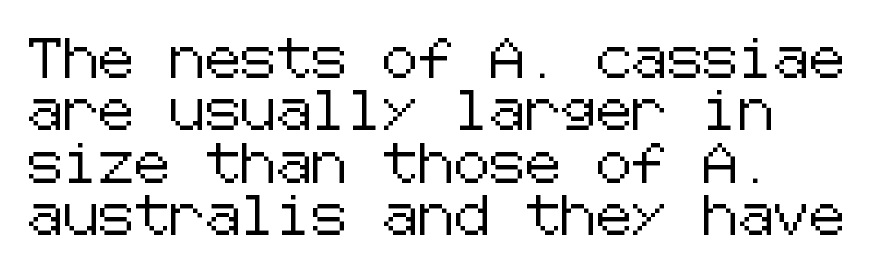
The image shows 40 px sans-serif type, upright; set normal line spacing (1.31x), normal letter spacing, not underlined; low stroke contrast and a medium x-height.
